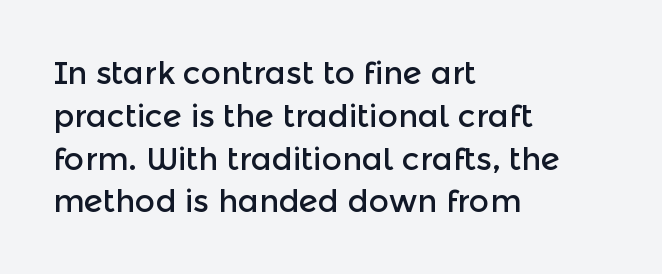
Q: Is the text italic (slanted)? A: No, it is upright.
Q: Is the typeface a serif or a sans-serif typeface? A: Sans-serif.
Q: Is the text underlined? A: No.
Q: How is the paragraph aligned? A: Left-aligned.
Q: Is the spacing between letters normal or unusually wide? A: Normal.
Q: Is the spacing between lines tight, normal or loose? A: Normal.
Q: Width (condensed, normal, or wide)? A: Normal.
Q: x-height? A: Medium.
Q: Monospaced? A: No.
